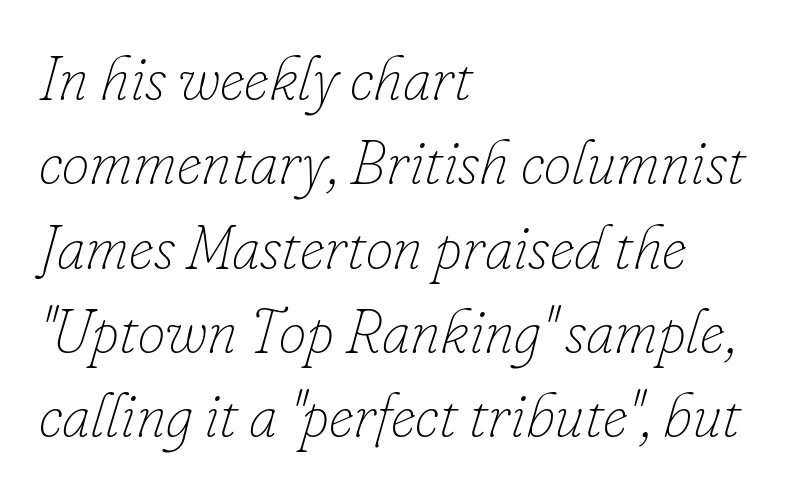
Q: Is the text bold? A: No.
Q: Is the text italic (slanted)? A: Yes, it leans right by about 16 degrees.
Q: Is the text underlined? A: No.
Q: How is the paragraph aligned? A: Left-aligned.
Q: Is the spacing between letters normal or unusually wide? A: Normal.
Q: Is the spacing between lines tight, normal or loose? A: Normal.
Q: Width (condensed, normal, or wide)? A: Normal.
Q: Stroke contrast? A: Low.
Q: x-height? A: Small.
Q: Monospaced? A: No.
